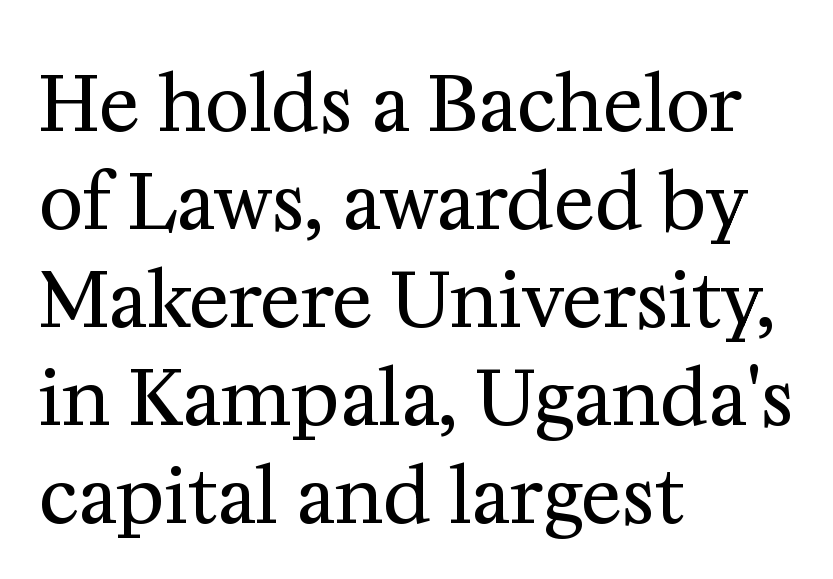
The image shows 76 px regular-weight serif type, upright; set left-aligned, normal line spacing (1.29x), normal letter spacing, not underlined; medium stroke contrast and a medium x-height.
